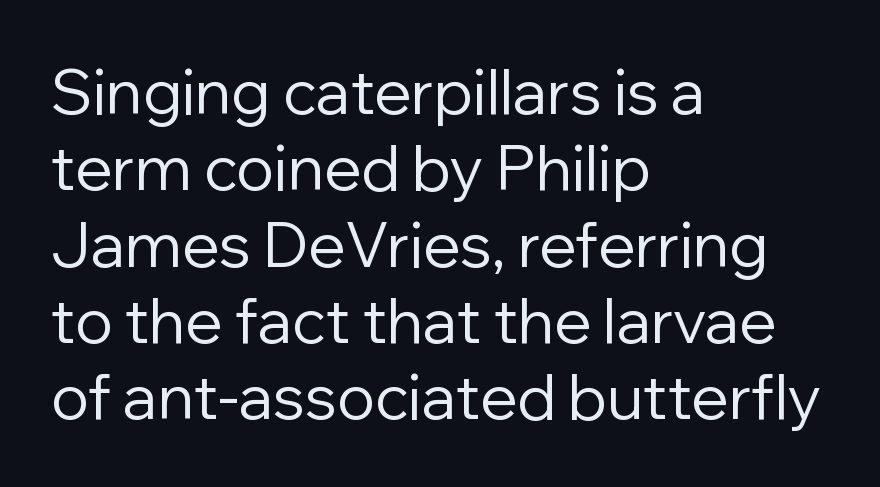
Leftover space on each line is placed entirely after the last word. The passage shown is typed in a proportional face where columns would drift. Rule under the text: the space is simply empty. This is roman type, the default non-slanted kind. The rendering keeps characters at their native spacing.
